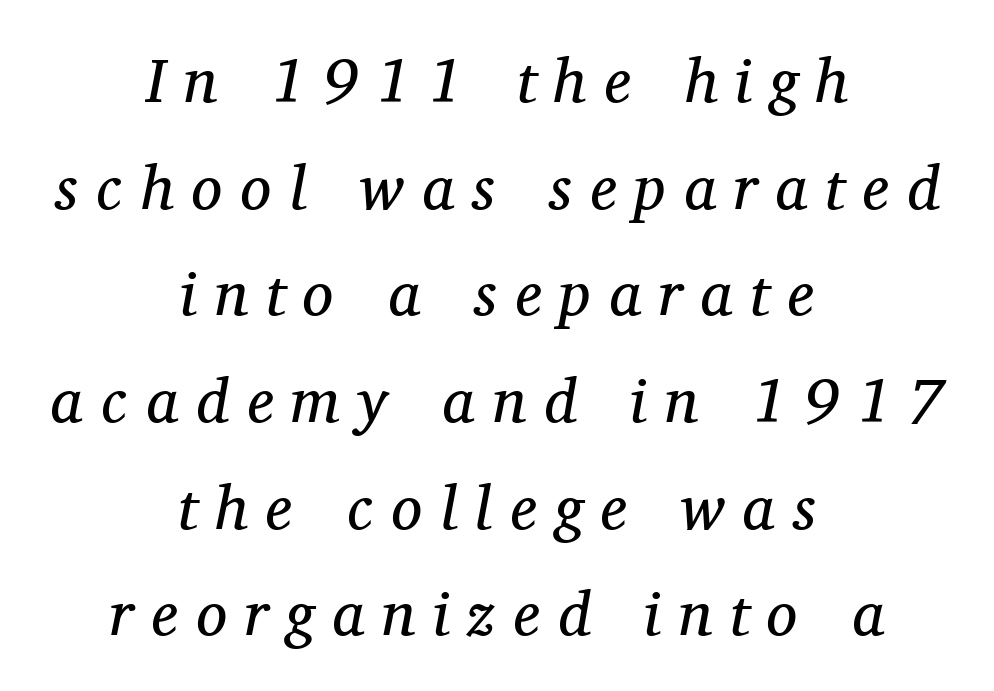
{"serif": "yes", "italic": "yes", "lean": "right", "slant_degrees": 11, "bold": "no", "weight": "regular", "width": "normal", "stroke_contrast": "medium", "x_height": "medium", "monospaced": "no", "underline": "no", "align": "center", "line_spacing_ratio": 1.72, "letter_spacing": "wide", "letter_spacing_em": 0.29, "glyph_px": 62}
